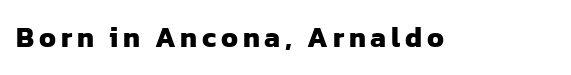
{"serif": "no", "bold": "yes", "weight": "heavy", "width": "normal", "stroke_contrast": "low", "x_height": "medium", "monospaced": "no", "underline": "no", "glyph_px": 28}
